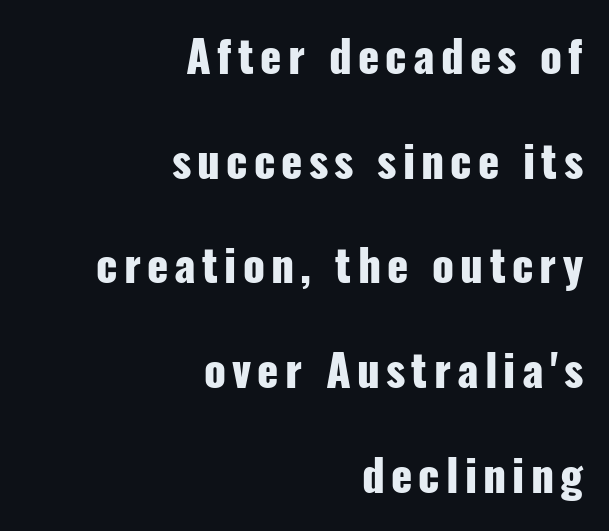
The image shows 44 px heavy, condensed sans-serif type, upright; set right-aligned, loose line spacing (2.38x), not underlined; low stroke contrast and a medium x-height.
